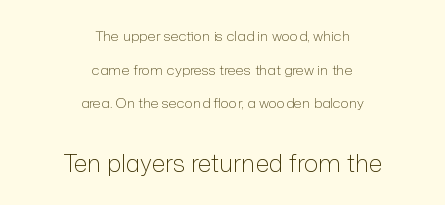
{"italic": "no", "bold": "no", "underline": "no", "align": "center", "line_spacing": "loose", "line_spacing_ratio": 2.4, "letter_spacing": "normal", "letter_spacing_em": 0.0, "larger_block": "second", "size_ratio": 1.71, "glyph_px": 24}
